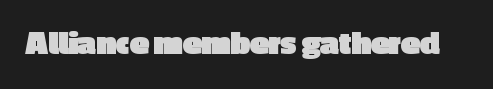
Q: Is the text bold? A: Yes.
Q: Is the text italic (slanted)? A: No, it is upright.
Q: Is the typeface a serif or a sans-serif typeface? A: Sans-serif.
Q: Is the text underlined? A: No.
Q: Is the spacing between letters normal or unusually wide? A: Normal.
Q: Width (condensed, normal, or wide)? A: Normal.
Q: x-height? A: Medium.
Q: Monospaced? A: No.
